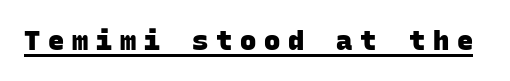
Q: Is the text bold? A: Yes.
Q: Is the text underlined? A: Yes.
Q: Is the spacing between letters normal or unusually wide? A: Unusually wide.
